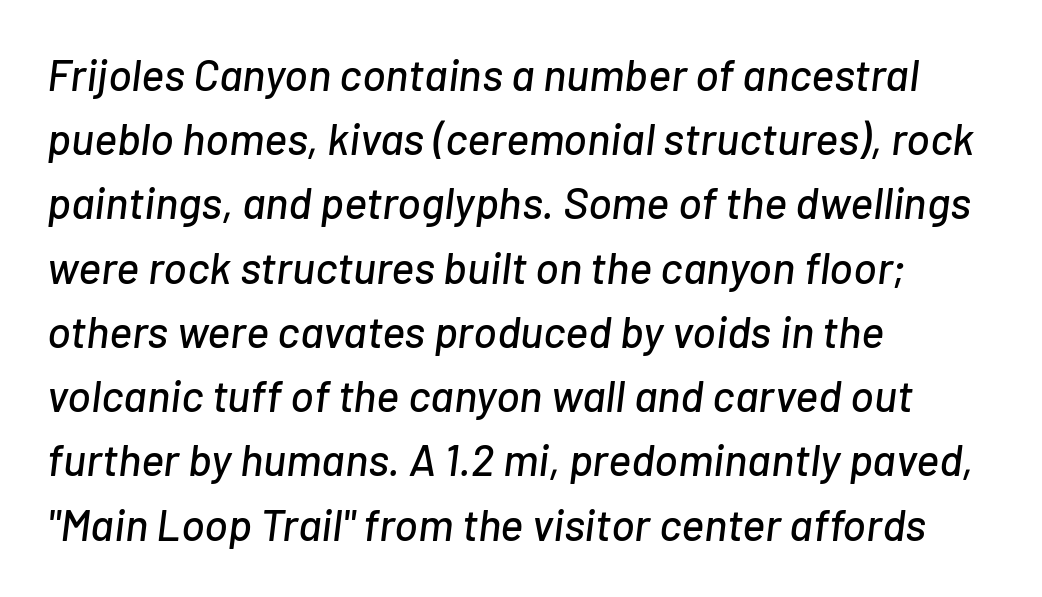
The image shows 44 px text type, italic (leaning right); set left-aligned, normal line spacing (1.46x), normal letter spacing, not underlined; low stroke contrast and a medium x-height.
